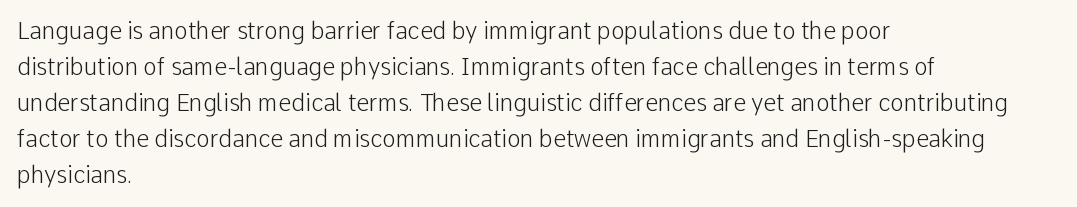
Nothing unusual about the tracking: characters are spaced as the font intends. The typesetter chose a ragged-right arrangement here. Vertical strokes here are truly vertical. In terms of leading, this rendering sits right in the middle.
